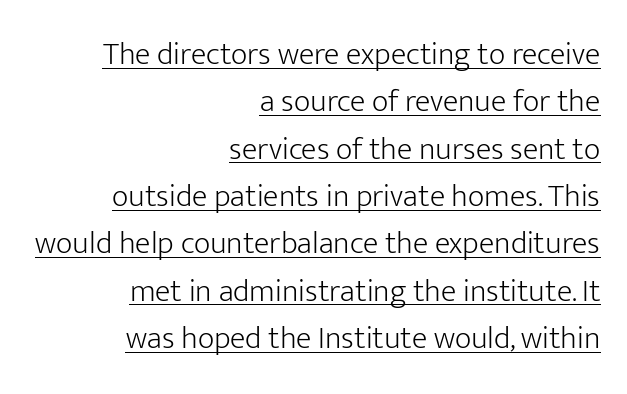
Q: Is the text bold? A: No.
Q: Is the text italic (slanted)? A: No, it is upright.
Q: Is the typeface a serif or a sans-serif typeface? A: Sans-serif.
Q: Is the text underlined? A: Yes.
Q: How is the paragraph aligned? A: Right-aligned.
Q: Is the spacing between letters normal or unusually wide? A: Normal.
Q: Is the spacing between lines tight, normal or loose? A: Normal.
Q: Width (condensed, normal, or wide)? A: Normal.
Q: Stroke contrast? A: Low.
Q: x-height? A: Medium.
Q: Monospaced? A: No.
